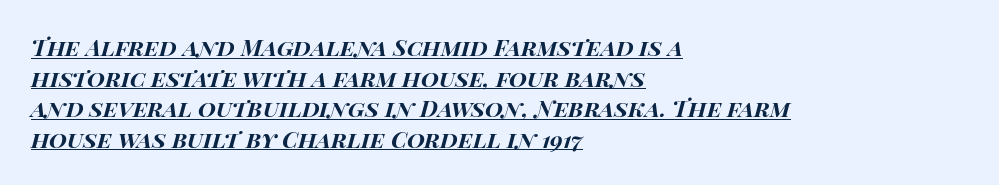
Compared with an ordinary text face, these strokes are far heavier — a full bold. If you drew a ruler down the left edge, every line would touch it. The passage shown stacks its lines at a standard gap. Yep, that's italic — everything's leaning.
